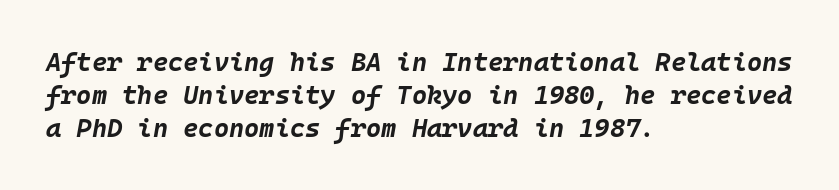
The rag falls on the right side of this text block. Interline gaps are of average width in this sample. Characters are canted at an angle relative to the baseline's perpendicular. The specimen omits any rule beneath the text block's lines. Compared with typical body copy, the letter spacing here is the same.
